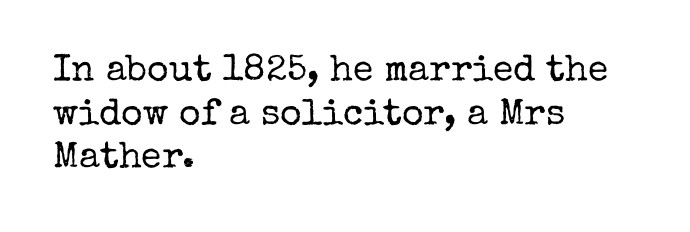
{"serif": "yes", "italic": "no", "bold": "no", "weight": "regular", "width": "normal", "stroke_contrast": "low", "x_height": "medium", "monospaced": "no", "underline": "no", "align": "left", "line_spacing_ratio": 1.18, "letter_spacing": "normal", "letter_spacing_em": 0.0, "glyph_px": 37}
